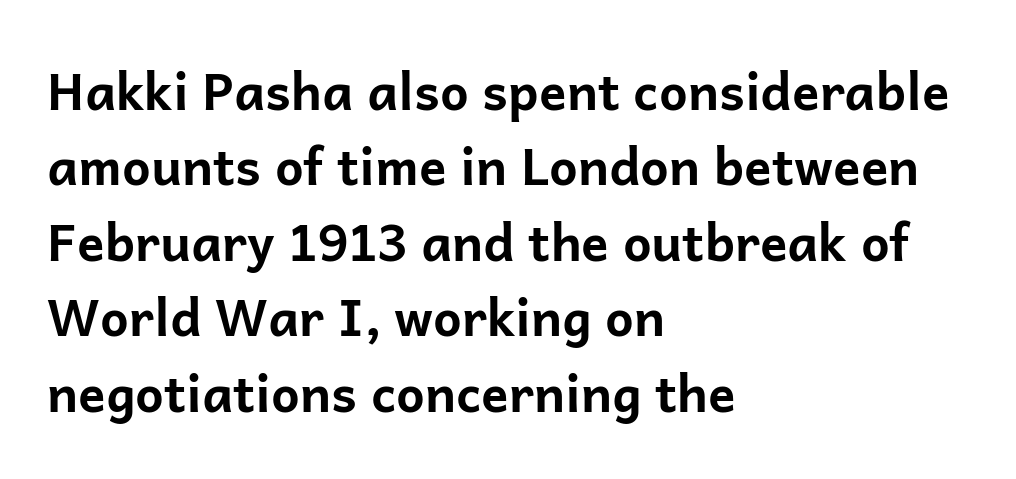
Q: Is the text bold? A: Yes.
Q: Is the text italic (slanted)? A: No, it is upright.
Q: Is the typeface a serif or a sans-serif typeface? A: Sans-serif.
Q: Is the text underlined? A: No.
Q: How is the paragraph aligned? A: Left-aligned.
Q: Is the spacing between letters normal or unusually wide? A: Normal.
Q: Is the spacing between lines tight, normal or loose? A: Normal.
Q: Width (condensed, normal, or wide)? A: Normal.
Q: Stroke contrast? A: Low.
Q: x-height? A: Medium.
Q: Monospaced? A: No.
